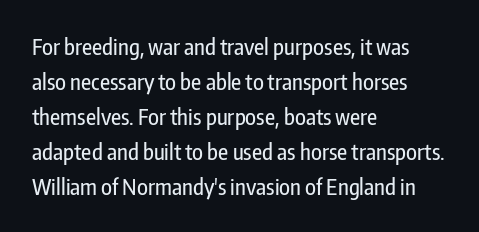
The vertical gap from one line to the next is medium. In terms of posture, this sample is upright. The ragged edge is on the right, which tells us the setting is flush left. Look at the tracking — it's just the regular setting, nothing added. Only glyphs here, with clear space below each row.
